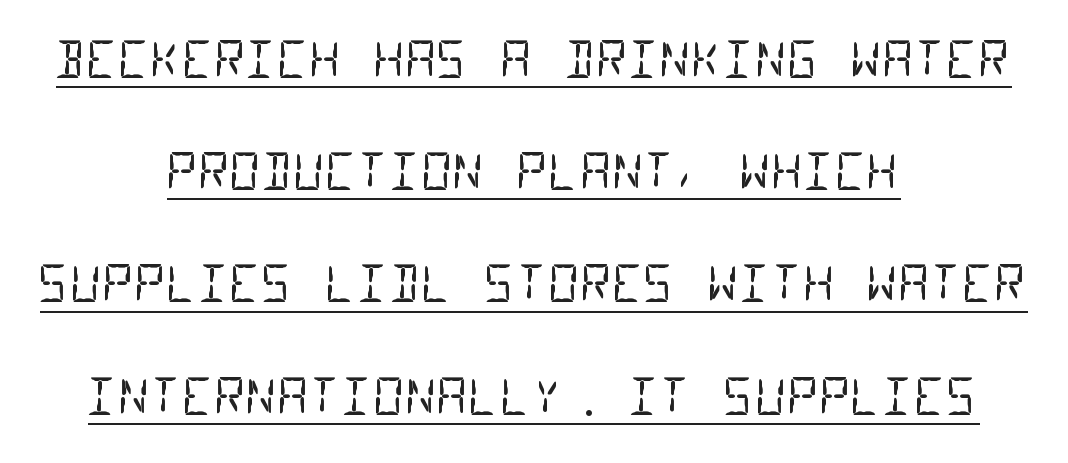
Classification — sans serif. Spacing verdict: monospaced, one width for all characters. No extra tracking has been applied to these lines. No extra ink here — the face is not bold. Vertically, the passage feels expansive, rows floating well apart. Caption: lettering with a line underneath.
